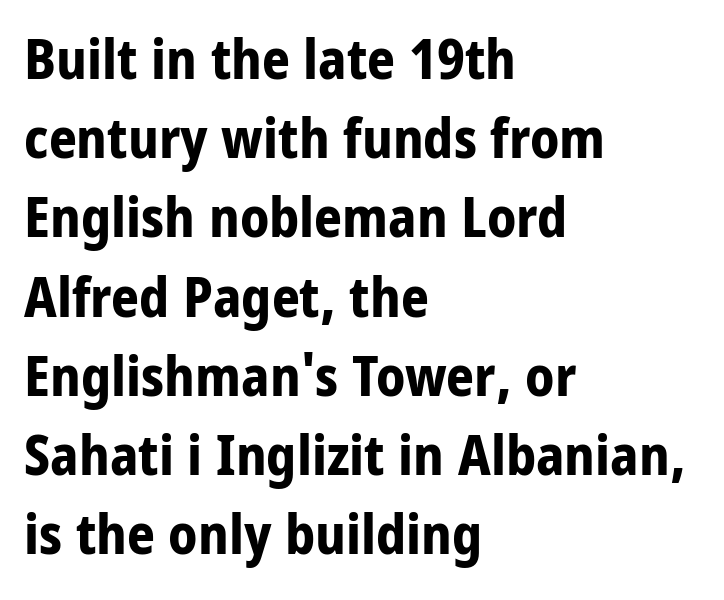
A full-strength bold gives these letters their thick strokes. The paragraph has a hard left edge and a soft right edge. Tall strokes in this sample are plumb rather than angled. This rendering leaves character spacing at its baseline value. Underlining? Definitely not there.
